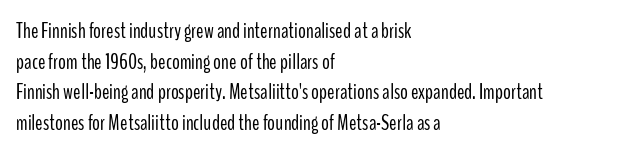
Here the glyphs are tracked normally, forming tight word shapes. This sample keeps an unexceptional amount of space between lines. Every character sits straight up, as roman type does. Each stroke keeps to a modest, everyday thickness or less. This rendering uses left alignment, leaving the right contour irregular. Descenders are the only things crossing below the line.
